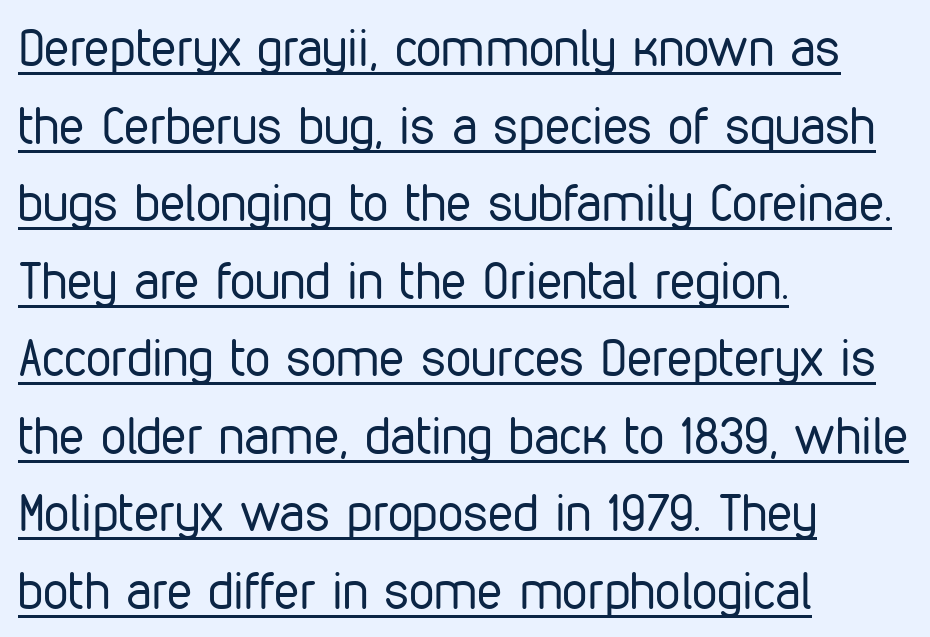
The image shows 51 px regular-weight, condensed sans-serif type, upright; set left-aligned, normal line spacing (1.52x), normal letter spacing, underlined; low stroke contrast and a medium x-height.
